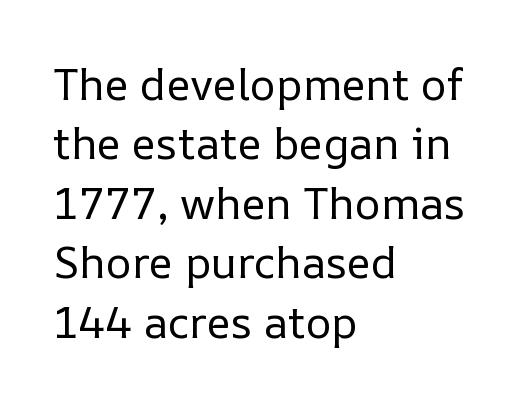
The image shows 44 px regular-weight type, upright; set left-aligned, normal line spacing (1.35x), normal letter spacing, not underlined; low stroke contrast and a medium x-height.
